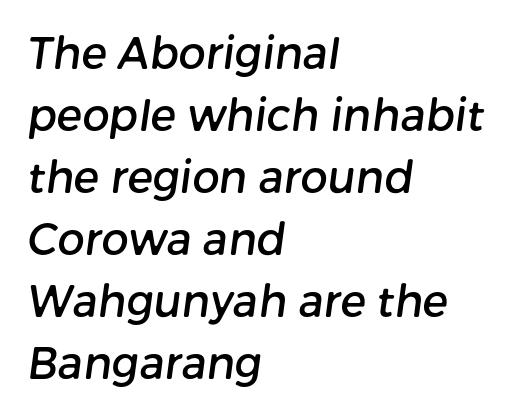
The image shows 43 px sans-serif type; set left-aligned, normal line spacing (1.44x), normal letter spacing, not underlined; low stroke contrast and a medium x-height.
